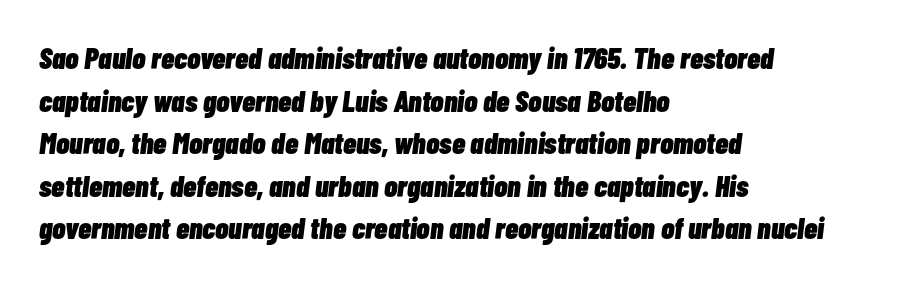
Is this a fixed-width face? No — the glyphs have proportional, varying widths. When letters slant like this, we call the style italic. Line starts are locked; line ends wander. This block has exactly the height ordinary leading produces. Pretty heavy lettering here — definitely bold.
